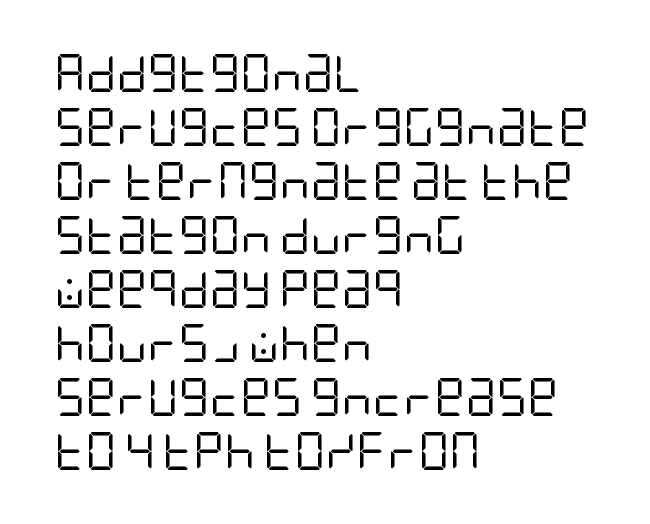
The image shows 38 px regular-weight, condensed sans-serif type, upright; set left-aligned, normal line spacing (1.42x), normal letter spacing, not underlined; low stroke contrast and a large x-height.
